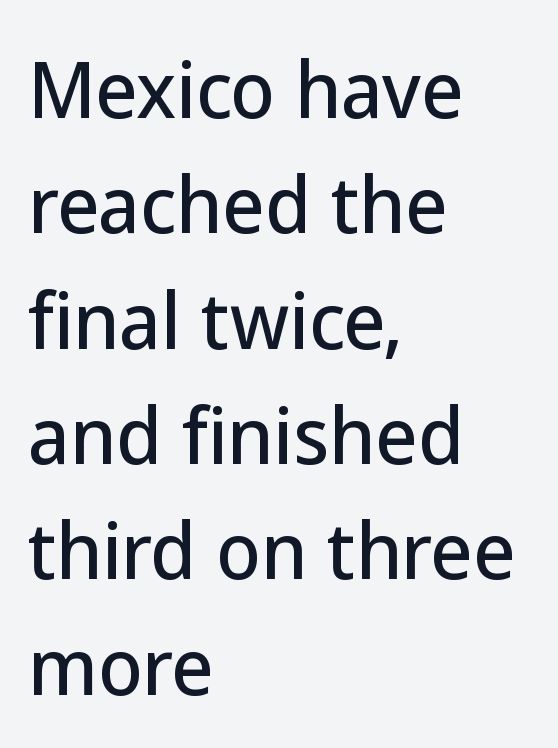
{"serif": "no", "italic": "no", "width": "normal", "stroke_contrast": "low", "x_height": "medium", "monospaced": "no", "underline": "no", "align": "left", "line_spacing": "normal", "line_spacing_ratio": 1.58, "letter_spacing": "normal", "letter_spacing_em": 0.0, "glyph_px": 73}
